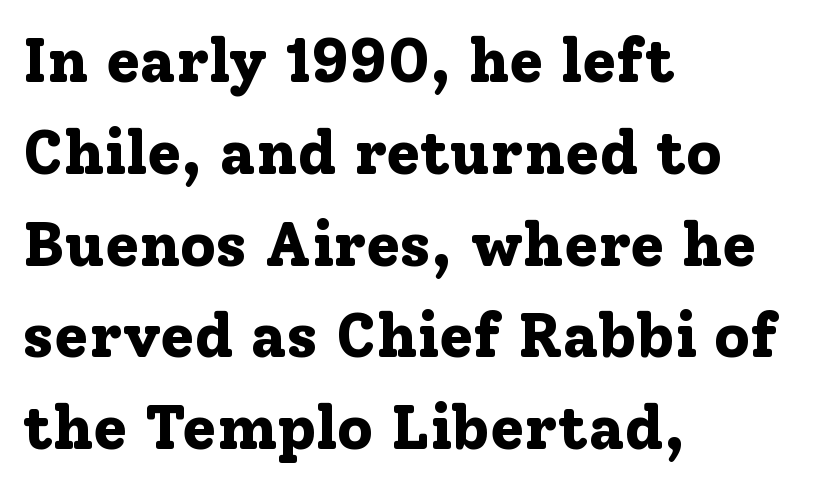
{"serif": "yes", "italic": "no", "bold": "yes", "weight": "bold", "width": "normal", "stroke_contrast": "low", "x_height": "medium", "monospaced": "no", "underline": "no", "align": "left", "line_spacing": "normal", "line_spacing_ratio": 1.48, "letter_spacing": "normal", "letter_spacing_em": 0.0, "glyph_px": 62}
